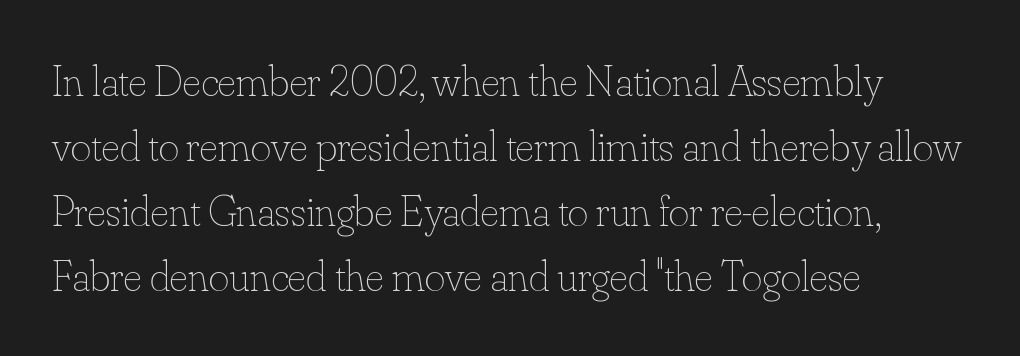
The image shows 44 px thin type, upright; set left-aligned, normal line spacing (1.48x), normal letter spacing, not underlined; low stroke contrast and a small x-height.
